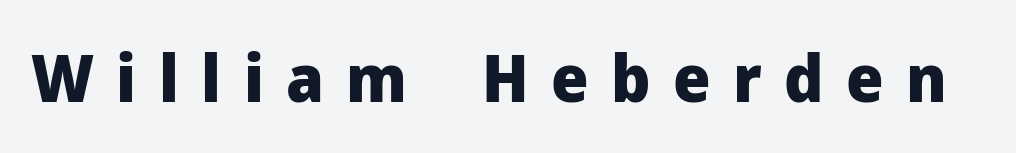
Q: Is the text bold? A: Yes.
Q: Is the text italic (slanted)? A: No, it is upright.
Q: Is the typeface a serif or a sans-serif typeface? A: Sans-serif.
Q: Is the text underlined? A: No.
Q: Is the spacing between letters normal or unusually wide? A: Unusually wide.
Q: Width (condensed, normal, or wide)? A: Normal.
Q: Stroke contrast? A: Low.
Q: x-height? A: Medium.
Q: Monospaced? A: No.
